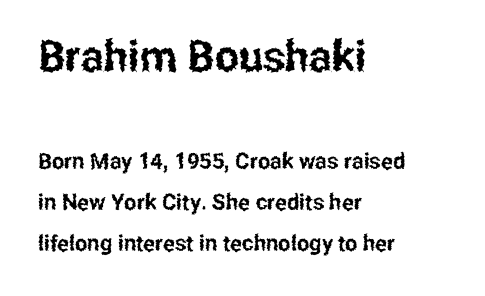
{"serif": "no", "italic": "no", "width": "condensed", "stroke_contrast": "low", "x_height": "medium", "monospaced": "no", "underline": "no", "align": "left", "line_spacing_ratio": 1.86, "letter_spacing": "normal", "letter_spacing_em": 0.0, "larger_block": "first", "size_ratio": 1.95, "glyph_px": 43}
